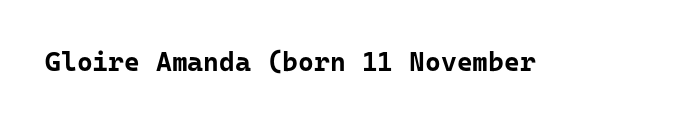
{"italic": "no", "bold": "yes", "underline": "no", "letter_spacing": "normal", "letter_spacing_em": 0.0, "glyph_px": 27}
